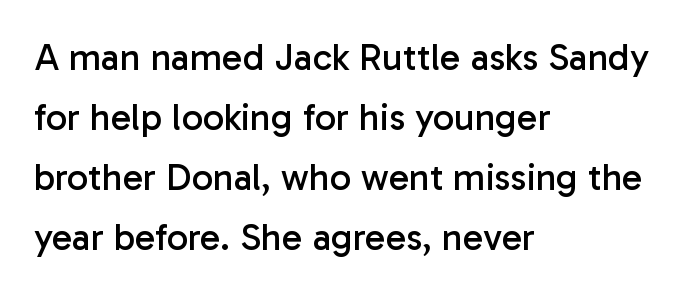
The image shows 38 px regular-weight sans-serif type, upright; set left-aligned, normal line spacing (1.58x), normal letter spacing, not underlined; low stroke contrast and a medium x-height.
